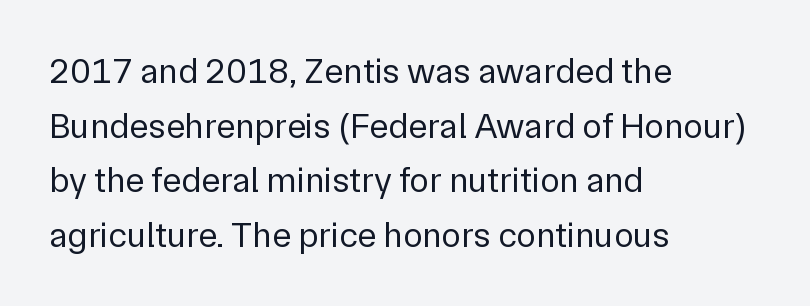
The image shows 36 px regular-weight sans-serif type, upright; set left-aligned, normal line spacing (1.52x), normal letter spacing, not underlined; low stroke contrast and a medium x-height.
